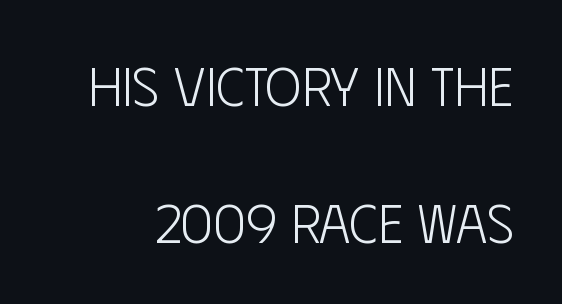
The image shows 55 px light, condensed sans-serif type, upright; set loose line spacing (2.5x), normal letter spacing, not underlined; low stroke contrast and a large x-height.
